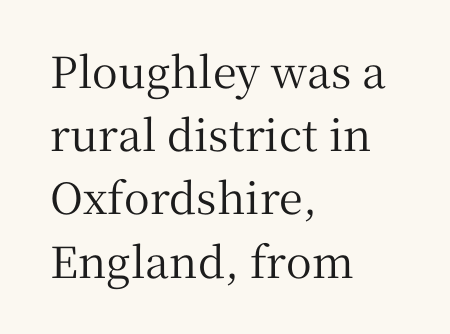
The image shows 43 px serif type, upright; set left-aligned, normal line spacing (1.47x), normal letter spacing, not underlined; medium stroke contrast and a medium x-height.
